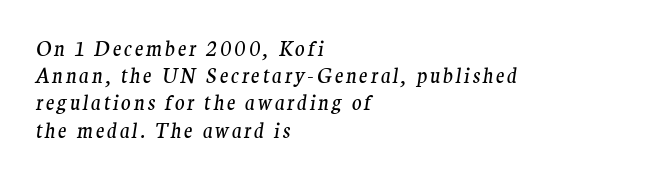
Q: Is the text bold? A: No.
Q: Is the text italic (slanted)? A: Yes, it leans right by about 9 degrees.
Q: Is the text underlined? A: No.
Q: How is the paragraph aligned? A: Left-aligned.
Q: Is the spacing between lines tight, normal or loose? A: Normal.
